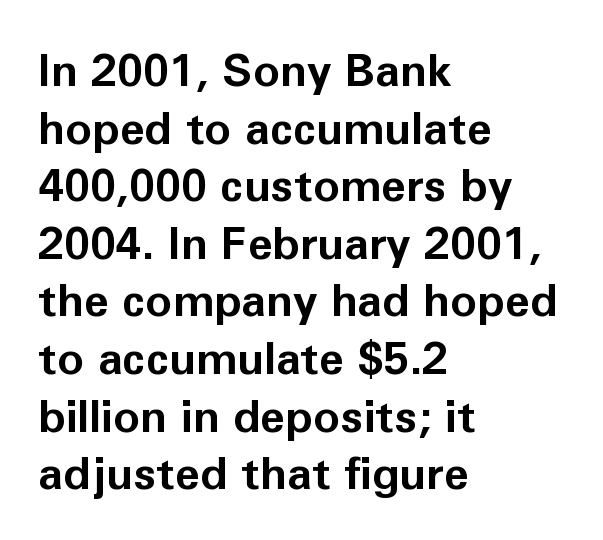
The image shows 45 px bold sans-serif type, upright; set left-aligned, normal line spacing (1.28x), normal letter spacing, not underlined; low stroke contrast and a medium x-height.
